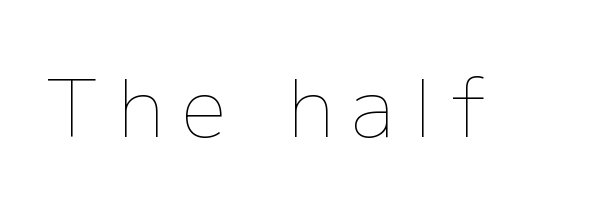
Q: Is the text bold? A: No.
Q: Is the text italic (slanted)? A: No, it is upright.
Q: Is the text underlined? A: No.
Q: Is the spacing between letters normal or unusually wide? A: Unusually wide.
Q: Width (condensed, normal, or wide)? A: Normal.
Q: Stroke contrast? A: Low.
Q: x-height? A: Medium.
Q: Monospaced? A: No.
